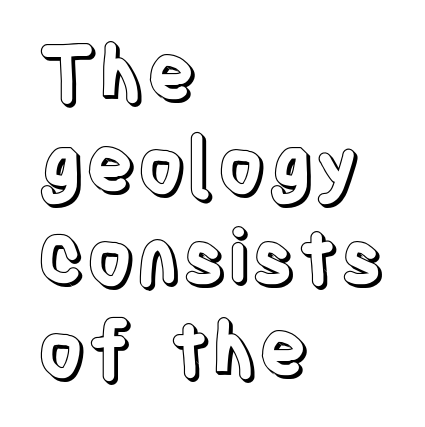
In terms of posture, this sample is upright. Does extra space separate the letters? No, they use regular spacing. The compositor pushed each line to the left boundary. Glance below the letters and you will spot only blank space. Think of a printed novel: that variable character pitch is what you see here.
